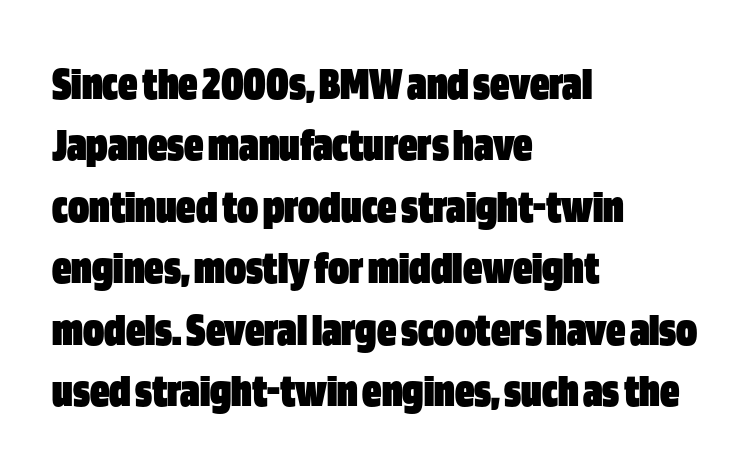
The image shows 48 px heavy, condensed sans-serif type, upright; set left-aligned, normal line spacing (1.28x), normal letter spacing, not underlined; low stroke contrast and a large x-height.
